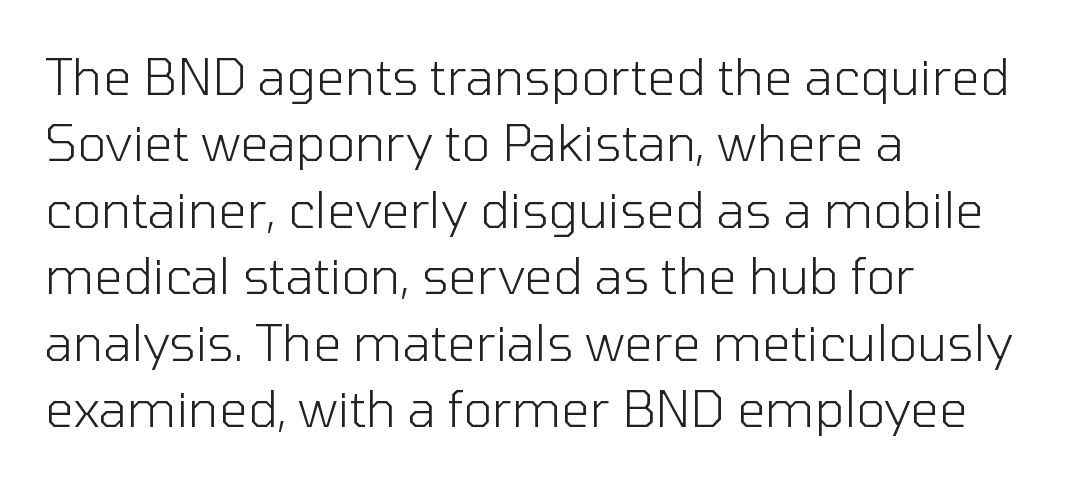
The image shows 50 px light sans-serif type, upright; set left-aligned, normal line spacing (1.33x), normal letter spacing, not underlined; low stroke contrast and a medium x-height.
